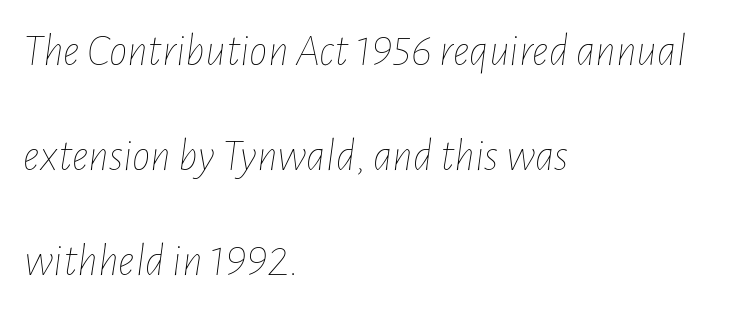
Character widths vary here, with narrow letters taking less room than wide ones. These lines keep a tight, regular rhythm from letter to letter. The strokes are not fattened; the text isn't bold. One glance says open: line gaps are wider than usual. A classic flush-left, rag-right setting is used for this passage. If you drew a line through each stem, it would be angled.
